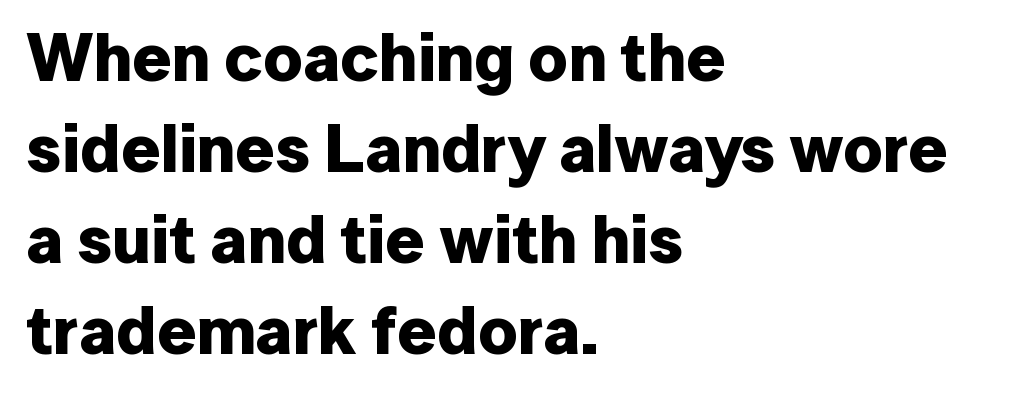
The image shows 68 px bold sans-serif type, upright; set left-aligned, normal line spacing (1.34x), normal letter spacing, not underlined; low stroke contrast and a medium x-height.
